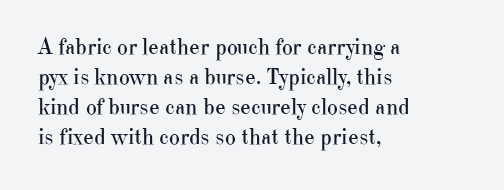
{"italic": "no", "bold": "no", "underline": "no", "align": "left", "line_spacing": "normal", "line_spacing_ratio": 1.3, "letter_spacing": "normal", "letter_spacing_em": 0.0, "glyph_px": 23}
